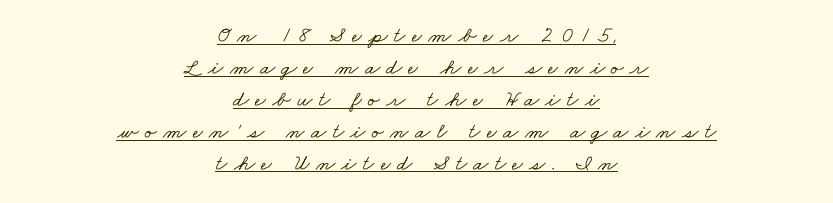
Typeset on center — no edge is straight. The leading is moderate, giving the passage an even texture. Tracking here is generous; glyphs stand well apart from one another. The words here are underlined.
